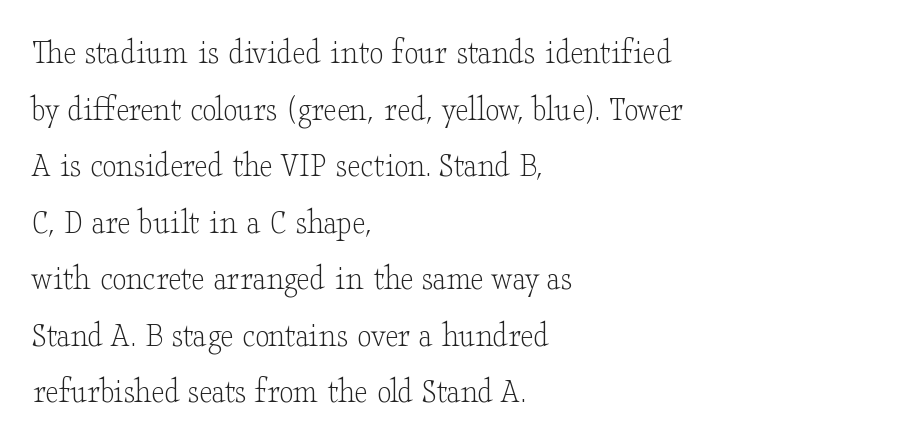
{"serif": "yes", "italic": "no", "bold": "no", "weight": "light", "width": "wide", "stroke_contrast": "low", "x_height": "small", "monospaced": "no", "underline": "no", "align": "left", "line_spacing": "normal", "line_spacing_ratio": 1.57, "letter_spacing": "normal", "letter_spacing_em": 0.0, "glyph_px": 36}
